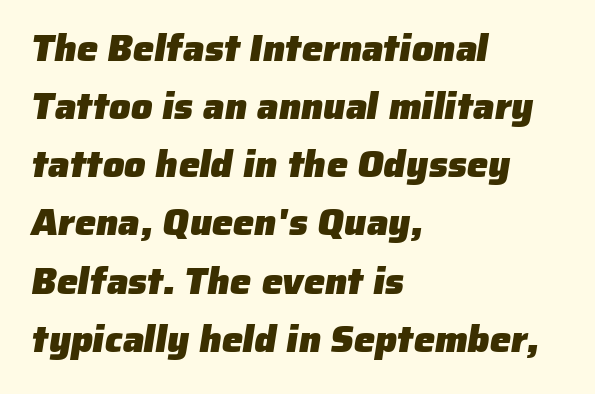
Thick stems and heavy bowls — unmistakably bold. Spacing verdict: proportional, widths tailored to each character. Compared with typical paragraphs, the rows here are spaced about the same. Honestly, there is no underline to notice here at all. Check where the strokes stop: nothing finishes them off — pure sans. The horizontal fit of the characters is conventional and even.
